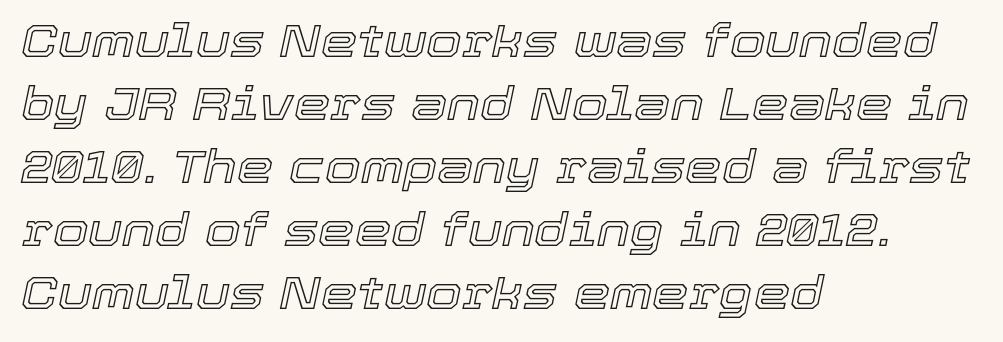
{"italic": "yes", "lean": "right", "slant_degrees": 12, "width": "normal", "x_height": "medium", "monospaced": "no", "underline": "no", "align": "left", "line_spacing": "normal", "line_spacing_ratio": 1.37, "letter_spacing": "normal", "letter_spacing_em": 0.0, "glyph_px": 46}
